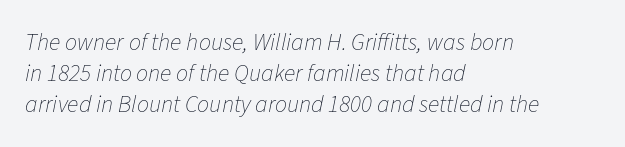
{"italic": "yes", "lean": "right", "slant_degrees": 11, "bold": "no", "underline": "no", "align": "left", "line_spacing": "normal", "line_spacing_ratio": 1.29, "letter_spacing": "normal", "letter_spacing_em": 0.0, "glyph_px": 24}
